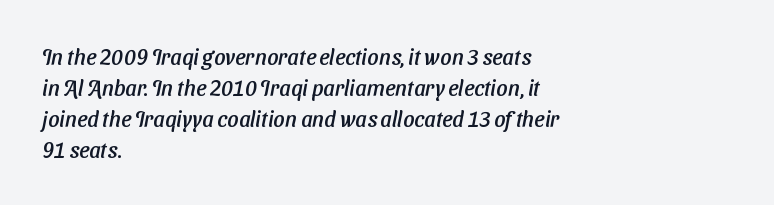
In CSS terms this would be text-align: left. Type without underlining. Does the leading feel generous? No, just average. Does extra space separate the letters? No, they use regular spacing.
